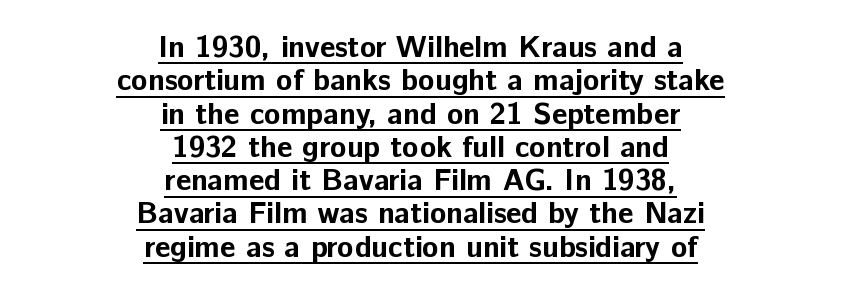
You can tell it's not italic because the verticals are truly vertical. A typesetter would call this leading minimal, almost set solid. In terms of letterform style, serifs are entirely absent. These lines are rendered in a variable-pitch font. Underlined type. There is no visible air inserted between adjacent glyphs.
